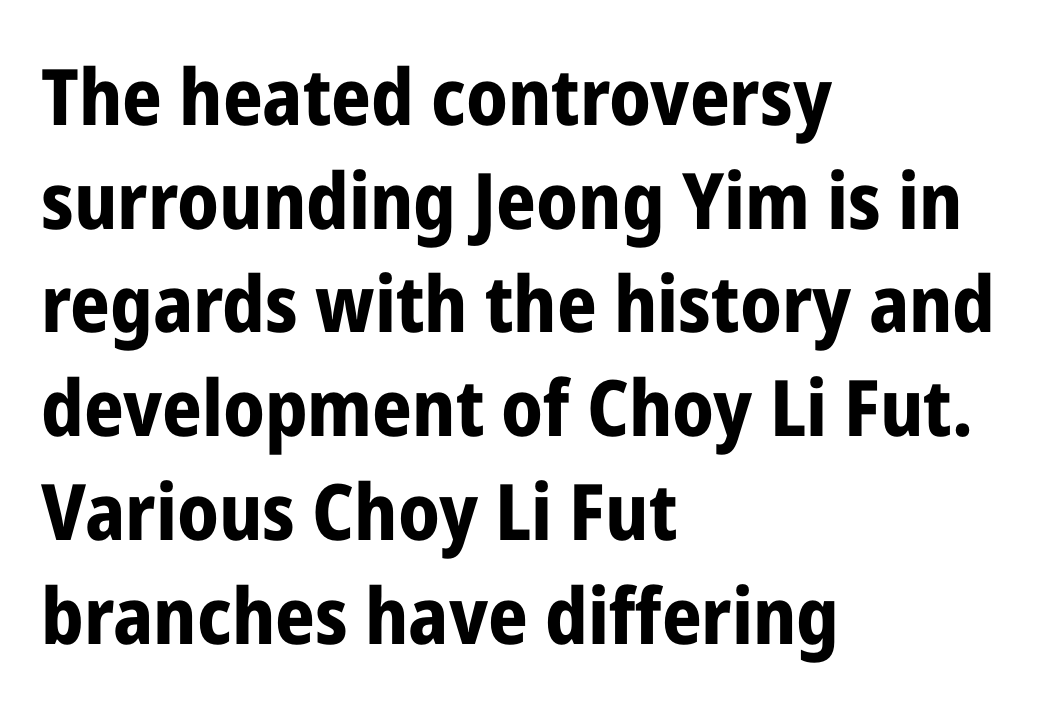
Type style note: lacks serifs. Set as a true bold cut, around the 700 mark. Line spacing here is normal. You could not count columns in this text — the font is proportionally spaced.
